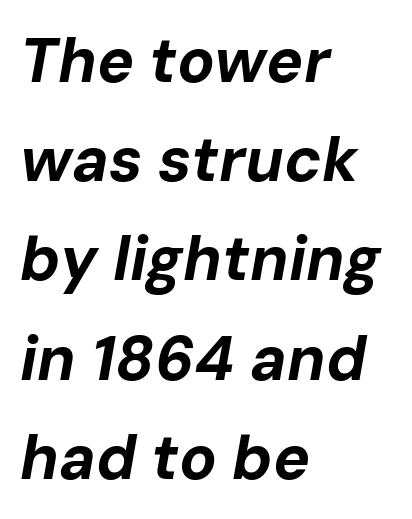
{"italic": "yes", "lean": "right", "slant_degrees": 10, "bold": "yes", "weight": "bold", "width": "normal", "stroke_contrast": "low", "x_height": "medium", "monospaced": "no", "underline": "no", "align": "left", "line_spacing": "normal", "line_spacing_ratio": 1.6, "letter_spacing": "normal", "letter_spacing_em": 0.0, "glyph_px": 62}
